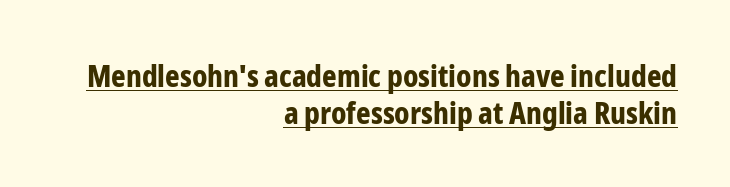
The image shows 31 px bold, condensed sans-serif type, upright; set right-aligned, line spacing 1.19x, normal letter spacing, underlined; low stroke contrast and a medium x-height.
